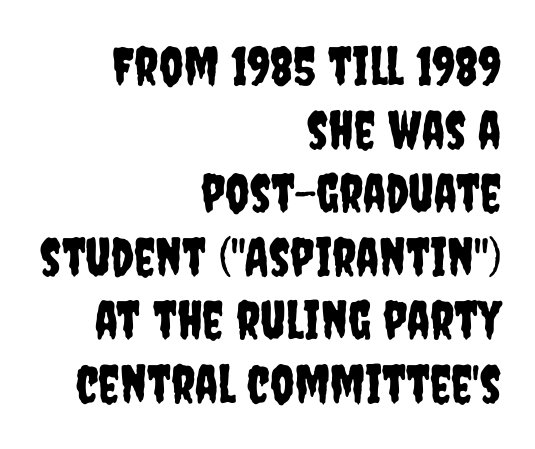
The image shows 53 px condensed sans-serif type, upright; set right-aligned, line spacing 1.2x, normal letter spacing, not underlined; low stroke contrast and a large x-height.
